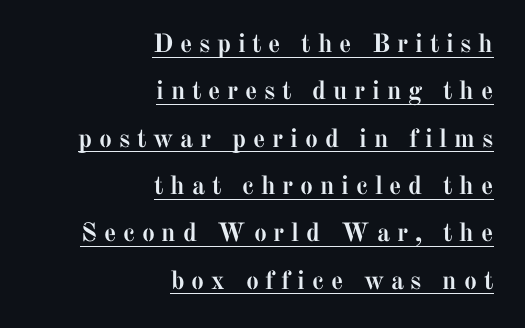
{"italic": "no", "bold": "yes", "underline": "yes", "align": "right", "line_spacing_ratio": 1.82, "letter_spacing": "wide", "letter_spacing_em": 0.26, "glyph_px": 26}
